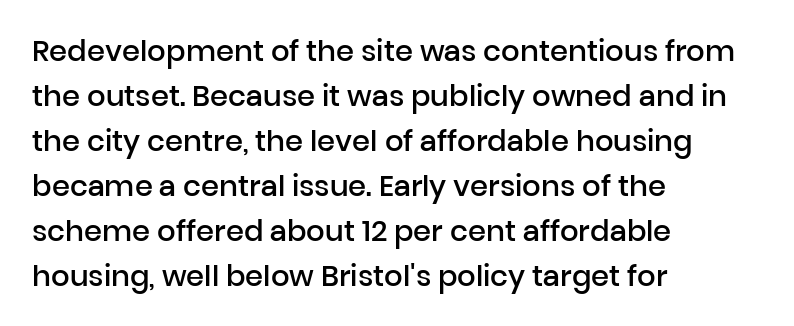
Q: Is the text bold? A: Semi-bold.
Q: Is the text italic (slanted)? A: No, it is upright.
Q: Is the typeface a serif or a sans-serif typeface? A: Sans-serif.
Q: Is the text underlined? A: No.
Q: How is the paragraph aligned? A: Left-aligned.
Q: Is the spacing between letters normal or unusually wide? A: Normal.
Q: Is the spacing between lines tight, normal or loose? A: Normal.
Q: Width (condensed, normal, or wide)? A: Normal.
Q: Stroke contrast? A: Low.
Q: x-height? A: Medium.
Q: Monospaced? A: No.
